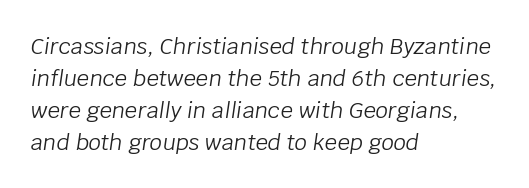
The image shows 22 px text type, italic (leaning right); set left-aligned, normal line spacing (1.45x), normal letter spacing, not underlined.
